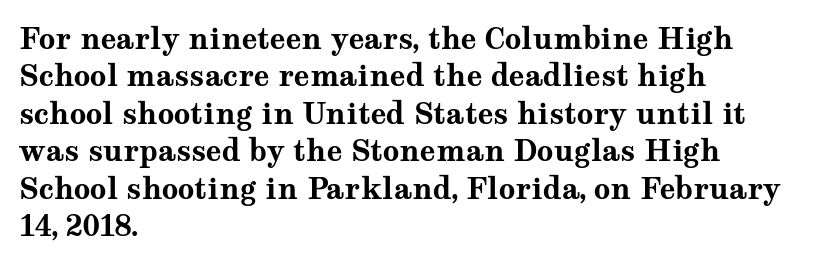
Plain, unruled lines of type. Short and long lines alike share a common starting point at left. The font is running at its bold setting. Italic? Not at all — the glyphs are vertical. The rendering uses natural spacing where letterforms have individual widths. The tracking reads as untouched default to a designer's eye.
